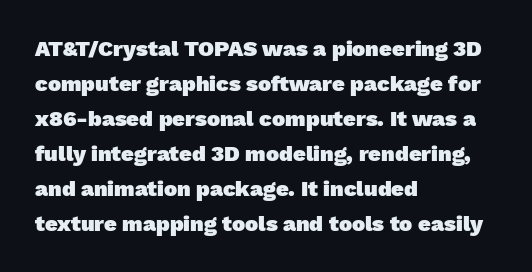
{"bold": "yes", "underline": "no", "align": "left", "line_spacing": "normal", "line_spacing_ratio": 1.59, "letter_spacing": "normal", "letter_spacing_em": 0.0, "glyph_px": 22}
